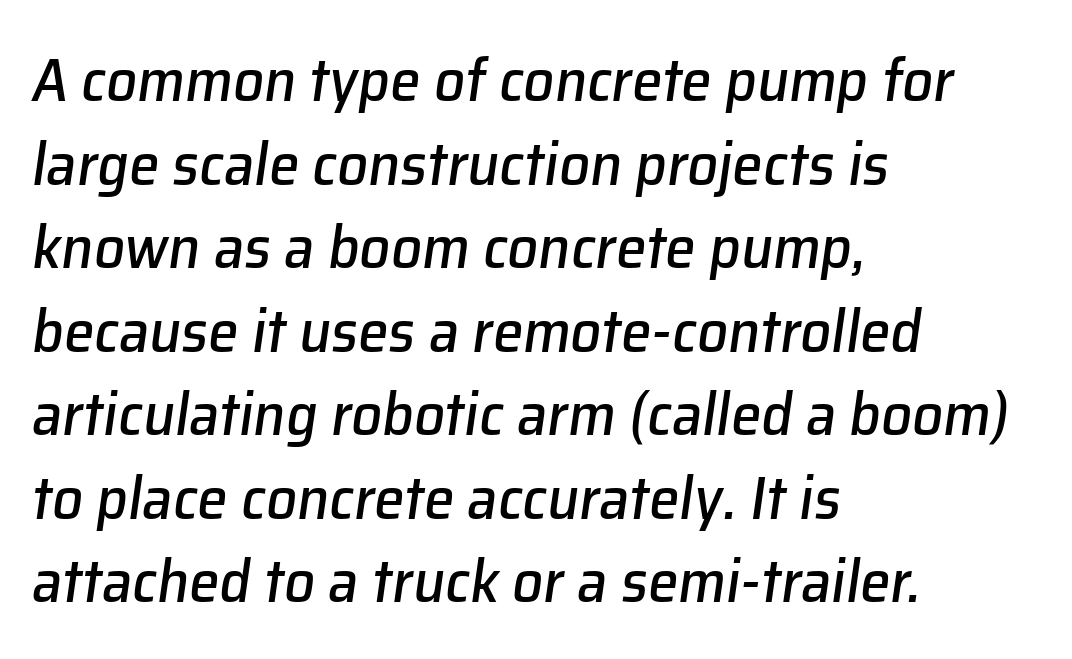
The image shows 61 px text type, italic (leaning right); set left-aligned, normal line spacing (1.37x), normal letter spacing, not underlined; low stroke contrast and a medium x-height.
